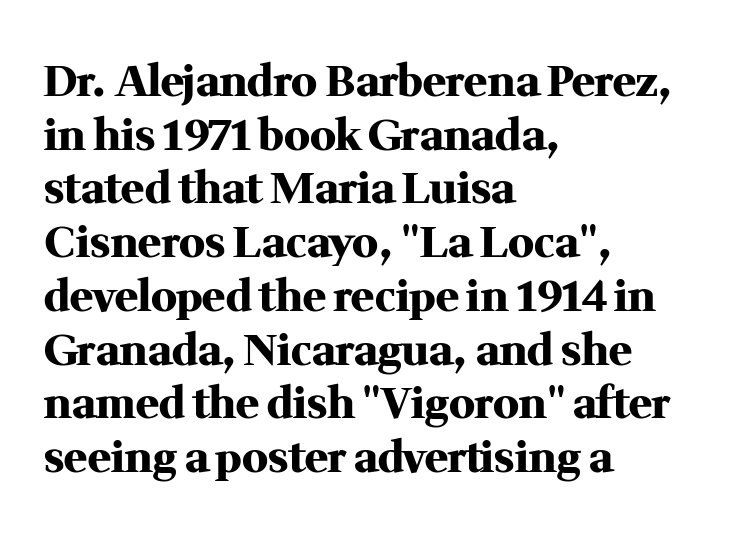
{"serif": "yes", "italic": "no", "bold": "yes", "weight": "heavy", "width": "normal", "stroke_contrast": "medium", "x_height": "medium", "monospaced": "no", "underline": "no", "align": "left", "line_spacing": "normal", "line_spacing_ratio": 1.25, "letter_spacing": "normal", "letter_spacing_em": 0.0, "glyph_px": 43}
